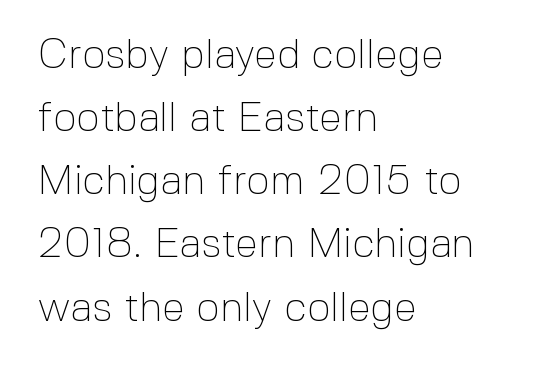
Q: Is the text bold? A: No.
Q: Is the text italic (slanted)? A: No, it is upright.
Q: Is the typeface a serif or a sans-serif typeface? A: Sans-serif.
Q: Is the text underlined? A: No.
Q: How is the paragraph aligned? A: Left-aligned.
Q: Is the spacing between letters normal or unusually wide? A: Normal.
Q: Is the spacing between lines tight, normal or loose? A: Normal.
Q: Width (condensed, normal, or wide)? A: Normal.
Q: x-height? A: Medium.
Q: Monospaced? A: No.
